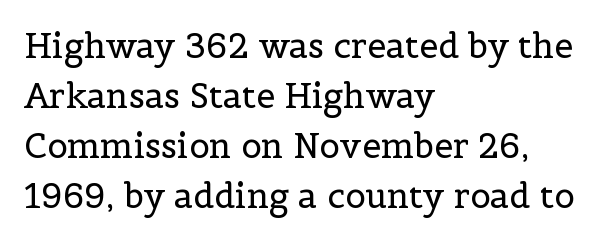
The image shows 34 px regular-weight serif type, upright; set left-aligned, normal line spacing (1.47x), normal letter spacing, not underlined; a medium x-height.
